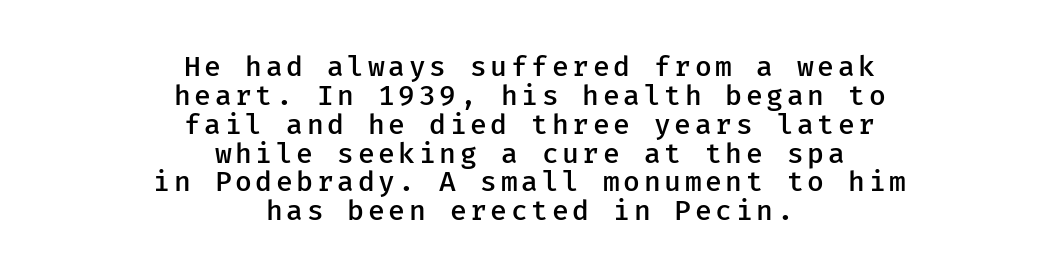
Q: Is the text bold? A: Semi-bold.
Q: Is the text italic (slanted)? A: No, it is upright.
Q: Is the typeface a serif or a sans-serif typeface? A: Sans-serif.
Q: Is the text underlined? A: No.
Q: How is the paragraph aligned? A: Centered.
Q: Is the spacing between lines tight, normal or loose? A: Tight.
Q: Width (condensed, normal, or wide)? A: Normal.
Q: Stroke contrast? A: Low.
Q: x-height? A: Medium.
